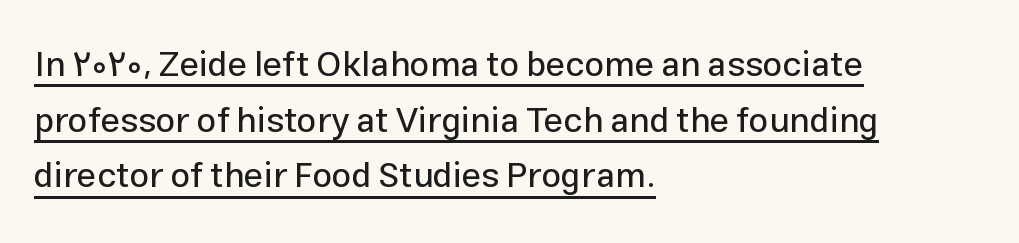
The image shows 35 px sans-serif type, upright; set left-aligned, normal line spacing (1.59x), normal letter spacing, underlined; low stroke contrast and a medium x-height.
